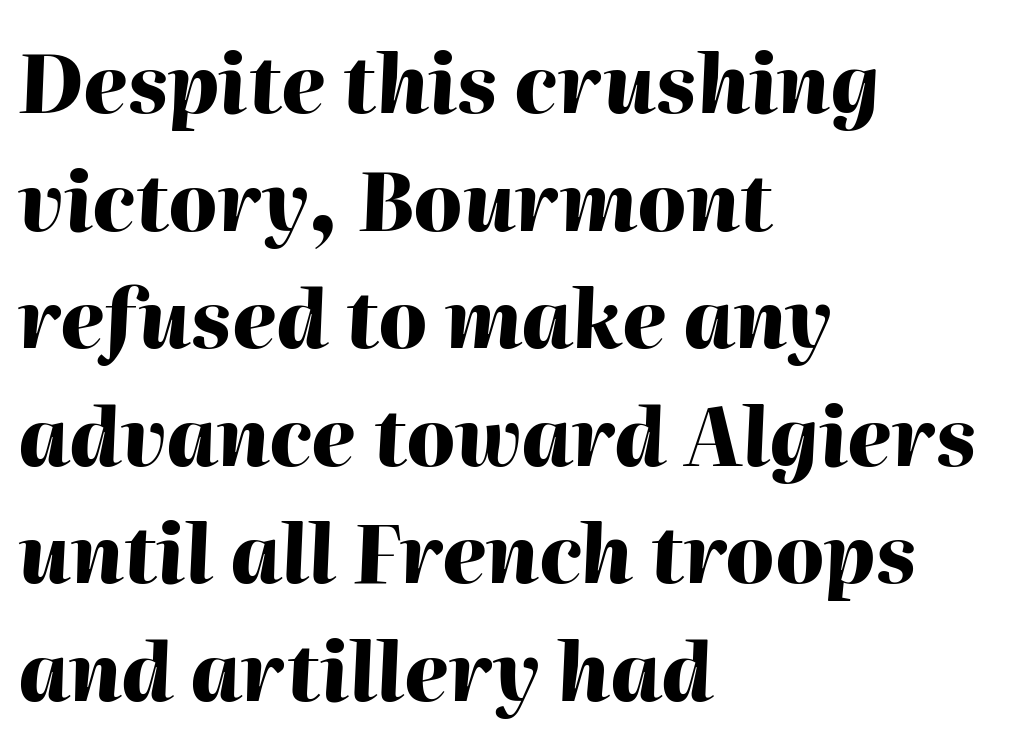
The image shows 80 px heavy type, italic (leaning right); set left-aligned, normal line spacing (1.47x), normal letter spacing, not underlined; high stroke contrast and a medium x-height.
